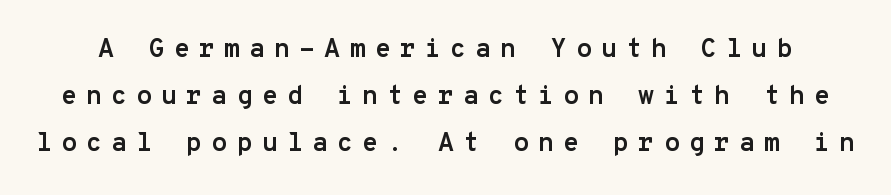
The image shows 26 px bold type, upright; set line spacing 1.8x, unusually wide letter spacing (+0.35 em), not underlined.
